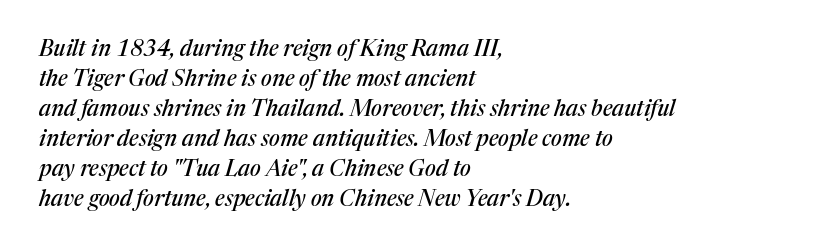
The image shows 22 px text type, italic (leaning right); set left-aligned, normal line spacing (1.36x), normal letter spacing, not underlined.
